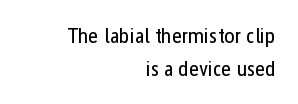
{"italic": "no", "bold": "no", "underline": "no", "align": "right", "line_spacing": "normal", "line_spacing_ratio": 1.49, "letter_spacing": "normal", "letter_spacing_em": 0.0, "glyph_px": 22}
